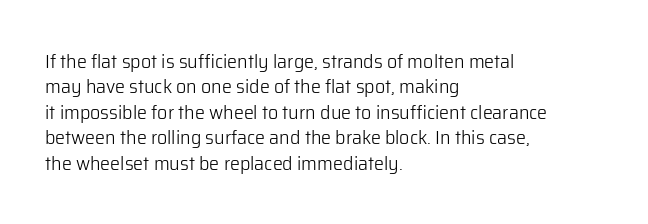
Q: Is the text bold? A: No.
Q: Is the text italic (slanted)? A: No, it is upright.
Q: Is the text underlined? A: No.
Q: How is the paragraph aligned? A: Left-aligned.
Q: Is the spacing between letters normal or unusually wide? A: Normal.
Q: Is the spacing between lines tight, normal or loose? A: Normal.
